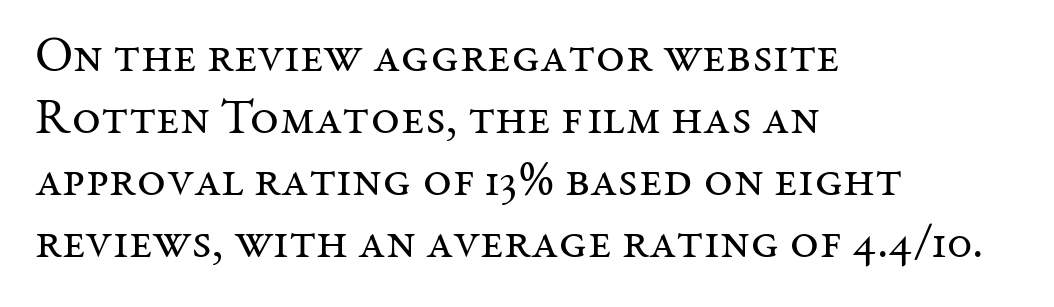
Q: Is the text bold? A: No.
Q: Is the text italic (slanted)? A: No, it is upright.
Q: Is the typeface a serif or a sans-serif typeface? A: Serif.
Q: Is the text underlined? A: No.
Q: How is the paragraph aligned? A: Left-aligned.
Q: Is the spacing between letters normal or unusually wide? A: Normal.
Q: Width (condensed, normal, or wide)? A: Normal.
Q: Stroke contrast? A: Medium.
Q: x-height? A: Medium.
Q: Monospaced? A: No.
